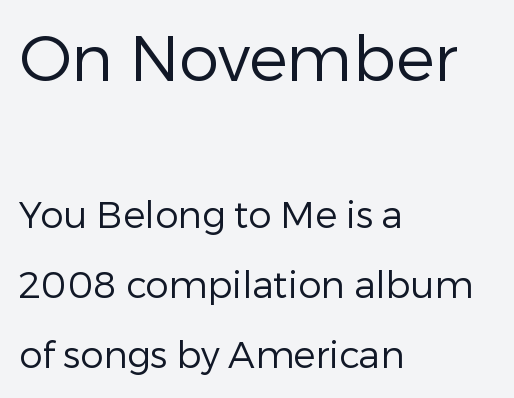
The image shows 64 px regular-weight sans-serif type, upright; set left-aligned, loose line spacing (1.9x), normal letter spacing, not underlined; the first (top) block is 1.73x larger; low stroke contrast and a medium x-height.
